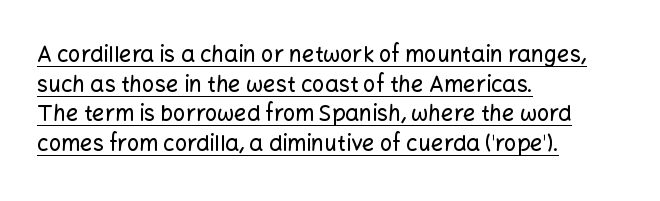
Q: Is the text italic (slanted)? A: No, it is upright.
Q: Is the text underlined? A: Yes.
Q: How is the paragraph aligned? A: Left-aligned.
Q: Is the spacing between letters normal or unusually wide? A: Normal.
Q: Is the spacing between lines tight, normal or loose? A: Normal.
